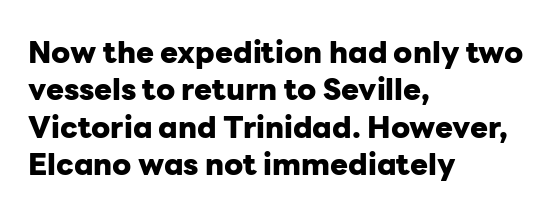
Q: Is the text bold? A: Yes.
Q: Is the text italic (slanted)? A: No, it is upright.
Q: Is the typeface a serif or a sans-serif typeface? A: Sans-serif.
Q: Is the text underlined? A: No.
Q: How is the paragraph aligned? A: Left-aligned.
Q: Is the spacing between letters normal or unusually wide? A: Normal.
Q: Is the spacing between lines tight, normal or loose? A: Normal.
Q: Width (condensed, normal, or wide)? A: Normal.
Q: Stroke contrast? A: Low.
Q: x-height? A: Medium.
Q: Monospaced? A: No.
